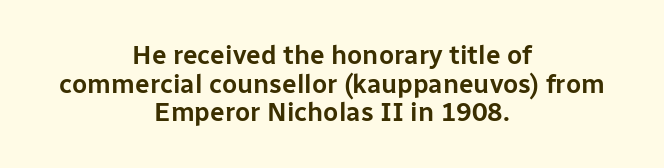
{"italic": "no", "underline": "no", "align": "center", "line_spacing": "tight", "line_spacing_ratio": 1.1, "letter_spacing": "normal", "letter_spacing_em": 0.0, "glyph_px": 26}
